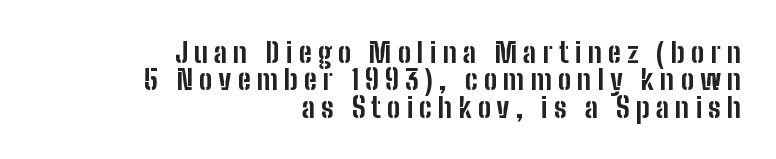
Q: Is the text bold? A: Yes.
Q: Is the text italic (slanted)? A: No, it is upright.
Q: Is the typeface a serif or a sans-serif typeface? A: Sans-serif.
Q: Is the text underlined? A: No.
Q: How is the paragraph aligned? A: Right-aligned.
Q: Is the spacing between letters normal or unusually wide? A: Unusually wide.
Q: Is the spacing between lines tight, normal or loose? A: Tight.
Q: Width (condensed, normal, or wide)? A: Condensed.
Q: Stroke contrast? A: Low.
Q: x-height? A: Medium.
Q: Monospaced? A: No.
